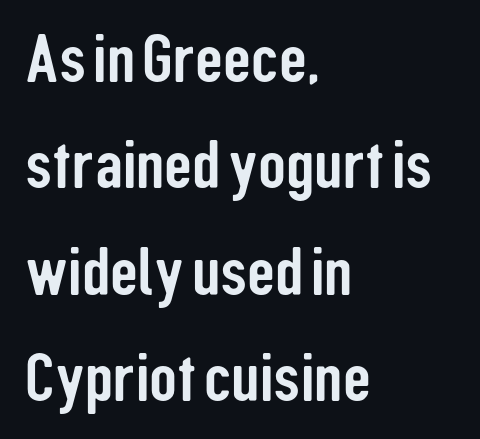
Q: Is the text italic (slanted)? A: No, it is upright.
Q: Is the typeface a serif or a sans-serif typeface? A: Sans-serif.
Q: Is the text underlined? A: No.
Q: How is the paragraph aligned? A: Left-aligned.
Q: Is the spacing between letters normal or unusually wide? A: Normal.
Q: Is the spacing between lines tight, normal or loose? A: Normal.
Q: Width (condensed, normal, or wide)? A: Condensed.
Q: Stroke contrast? A: Low.
Q: x-height? A: Medium.
Q: Monospaced? A: No.
